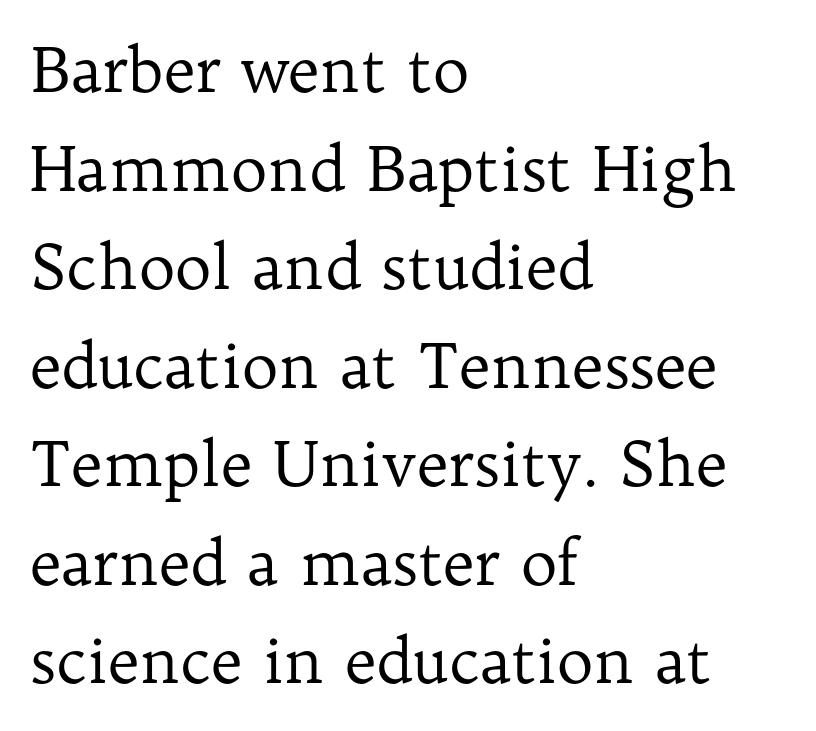
The image shows 62 px regular-weight serif type, upright; set left-aligned, normal line spacing (1.59x), normal letter spacing, not underlined; low stroke contrast and a medium x-height.
